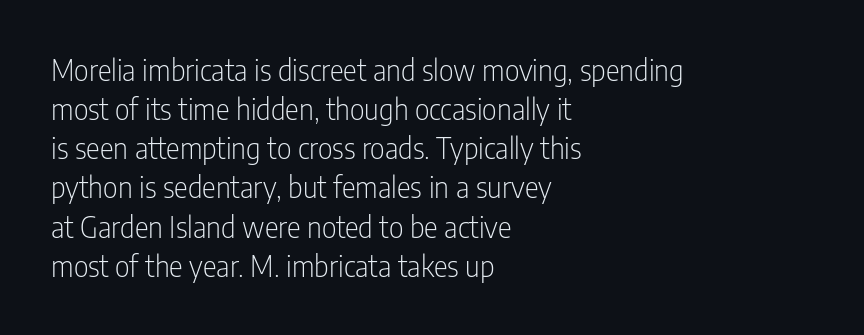
Q: Is the text bold? A: No.
Q: Is the text italic (slanted)? A: No, it is upright.
Q: Is the typeface a serif or a sans-serif typeface? A: Sans-serif.
Q: Is the text underlined? A: No.
Q: How is the paragraph aligned? A: Left-aligned.
Q: Is the spacing between letters normal or unusually wide? A: Normal.
Q: Is the spacing between lines tight, normal or loose? A: Normal.
Q: Width (condensed, normal, or wide)? A: Condensed.
Q: Stroke contrast? A: Low.
Q: x-height? A: Medium.
Q: Monospaced? A: No.
